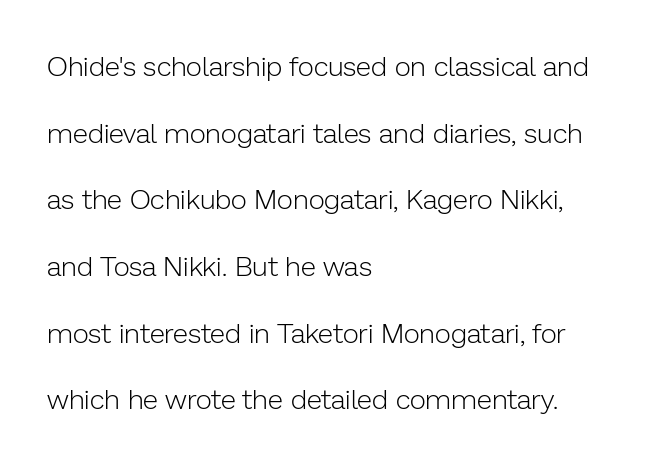
The image shows 28 px light sans-serif type, upright; set left-aligned, loose line spacing (2.38x), normal letter spacing, not underlined; low stroke contrast and a medium x-height.
